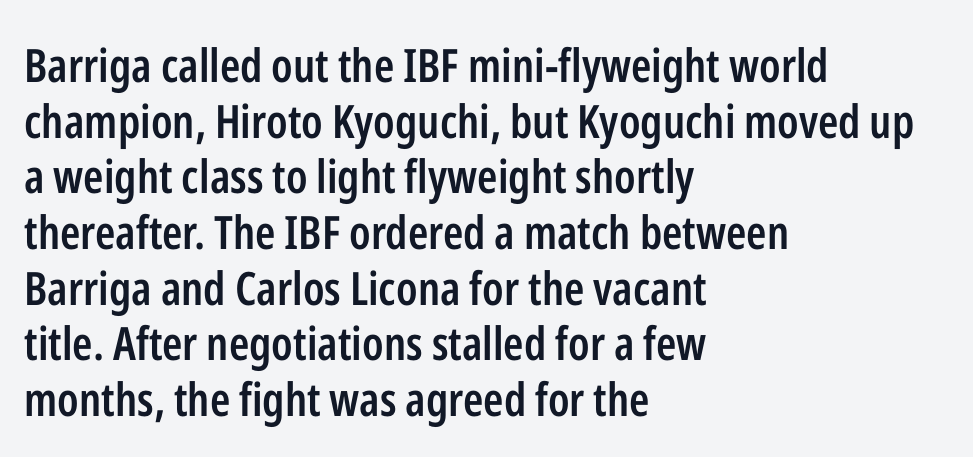
Summary of weight: moderately heavy, a semibold. The foot of each line stays bare and open. You could not count columns in this text — the font is proportionally spaced. Line starts are locked; line ends wander.
